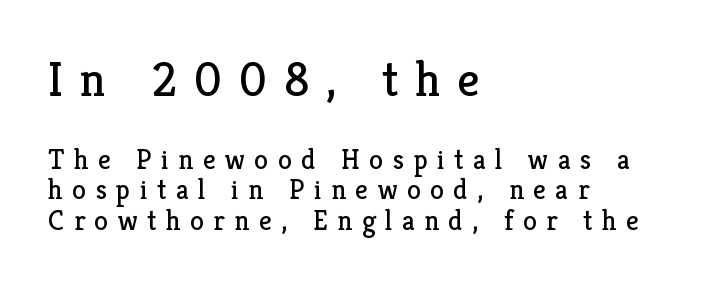
Two sizes are in play, and the larger belongs to the first block. This sample has the flowing, uneven cadence of proportional lettering. Every stem runs plumb, perpendicular to the baseline. This block would grow much taller if given ordinary leading; it's compressed now. Decoration check: the copy has no underline. Nothing heavy about these letters — not bold at all.
